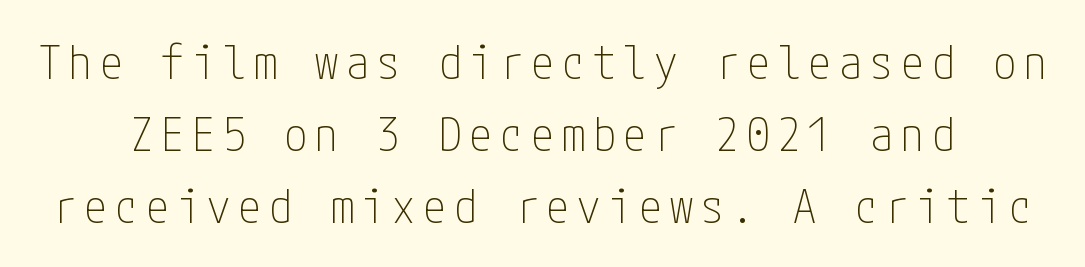
Q: Is the text bold? A: No.
Q: Is the text italic (slanted)? A: No, it is upright.
Q: Is the typeface a serif or a sans-serif typeface? A: Sans-serif.
Q: Is the text underlined? A: No.
Q: Is the spacing between lines tight, normal or loose? A: Normal.
Q: Width (condensed, normal, or wide)? A: Condensed.
Q: Stroke contrast? A: Low.
Q: x-height? A: Medium.
